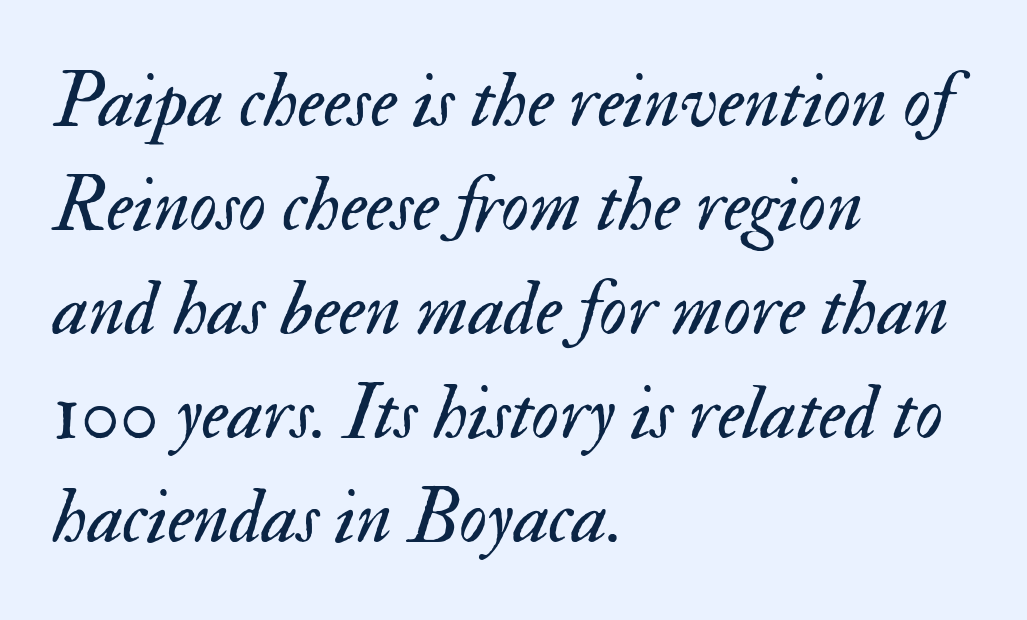
Note the varied advance widths — an 'i' is clearly narrower than an 'm'. There is no visible air inserted between adjacent glyphs. The cut favours lightness, reaching ordinary text weight at its darkest. The passage shown is not underscored anywhere. If you drew a line through each stem, it would be angled.
